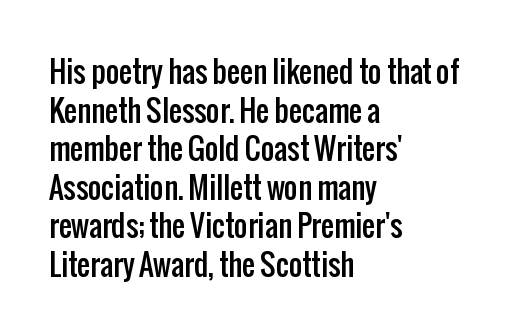
Q: Is the text italic (slanted)? A: No, it is upright.
Q: Is the typeface a serif or a sans-serif typeface? A: Sans-serif.
Q: Is the text underlined? A: No.
Q: How is the paragraph aligned? A: Left-aligned.
Q: Is the spacing between letters normal or unusually wide? A: Normal.
Q: Is the spacing between lines tight, normal or loose? A: Normal.
Q: Width (condensed, normal, or wide)? A: Condensed.
Q: Stroke contrast? A: Low.
Q: x-height? A: Medium.
Q: Monospaced? A: No.
